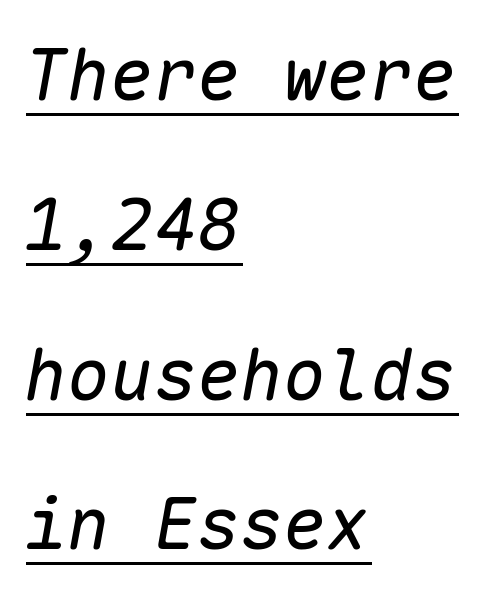
Q: Is the text bold? A: No.
Q: Is the text italic (slanted)? A: Yes, it leans right by about 10 degrees.
Q: Is the text underlined? A: Yes.
Q: How is the paragraph aligned? A: Left-aligned.
Q: Is the spacing between letters normal or unusually wide? A: Normal.
Q: Is the spacing between lines tight, normal or loose? A: Loose.
Q: Width (condensed, normal, or wide)? A: Normal.
Q: Stroke contrast? A: Low.
Q: x-height? A: Medium.
Q: Monospaced? A: Yes.
